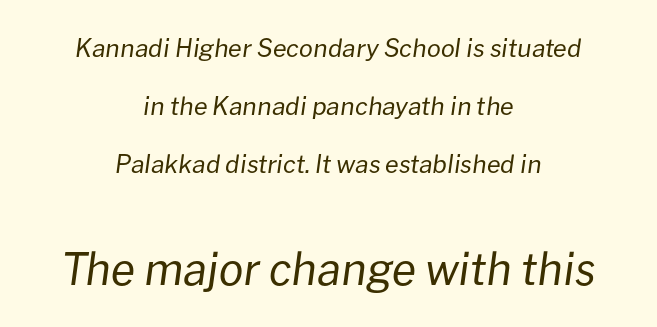
{"italic": "yes", "lean": "right", "slant_degrees": 8, "bold": "no", "weight": "regular", "width": "normal", "stroke_contrast": "low", "x_height": "medium", "monospaced": "no", "underline": "no", "align": "center", "line_spacing": "loose", "line_spacing_ratio": 2.33, "letter_spacing": "normal", "letter_spacing_em": 0.0, "larger_block": "second", "size_ratio": 1.76, "glyph_px": 44}
